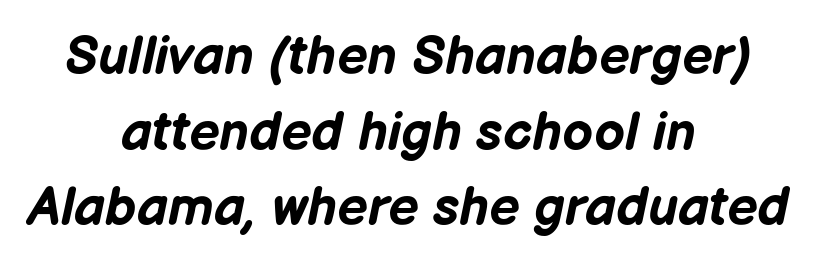
{"italic": "yes", "lean": "right", "slant_degrees": 12, "bold": "yes", "weight": "bold", "width": "normal", "stroke_contrast": "low", "x_height": "medium", "monospaced": "no", "underline": "no", "align": "center", "line_spacing": "normal", "line_spacing_ratio": 1.4, "letter_spacing": "normal", "letter_spacing_em": 0.0, "glyph_px": 54}
